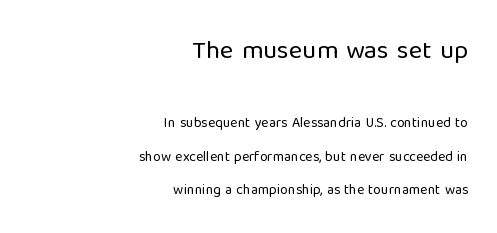
Q: Is the text bold? A: No.
Q: Is the text italic (slanted)? A: No, it is upright.
Q: Is the text underlined? A: No.
Q: How is the paragraph aligned? A: Right-aligned.
Q: Is the spacing between letters normal or unusually wide? A: Normal.
Q: Is the spacing between lines tight, normal or loose? A: Loose.
Q: Which block of text is set in a larger size, the first (top) or the second (bottom)? A: The first (top) one.
